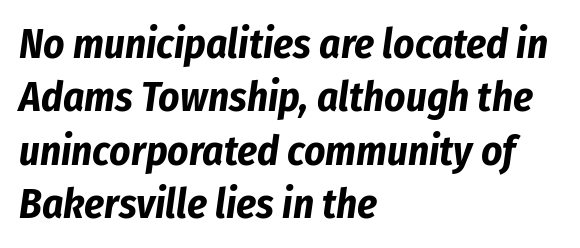
{"italic": "yes", "lean": "right", "slant_degrees": 8, "bold": "yes", "weight": "bold", "width": "condensed", "stroke_contrast": "low", "x_height": "medium", "monospaced": "no", "underline": "no", "align": "left", "line_spacing": "normal", "line_spacing_ratio": 1.3, "letter_spacing": "normal", "letter_spacing_em": 0.0, "glyph_px": 41}
